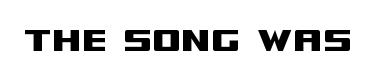
{"serif": "no", "italic": "no", "width": "wide", "stroke_contrast": "medium", "x_height": "large", "monospaced": "no", "underline": "no", "letter_spacing": "normal", "letter_spacing_em": 0.0, "glyph_px": 42}
